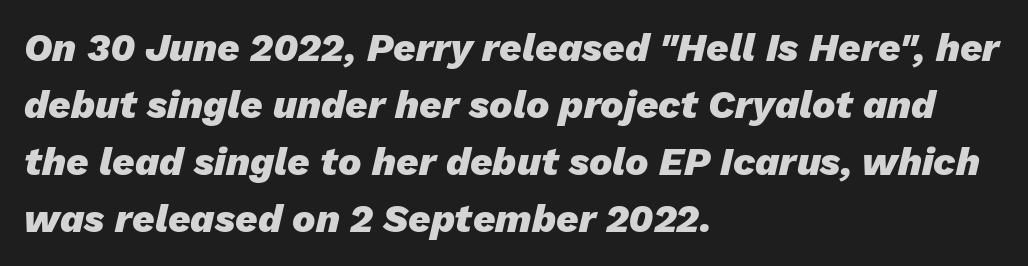
The image shows 39 px heavy type, italic (leaning right); set left-aligned, normal line spacing (1.46x), normal letter spacing, not underlined; low stroke contrast and a medium x-height.
